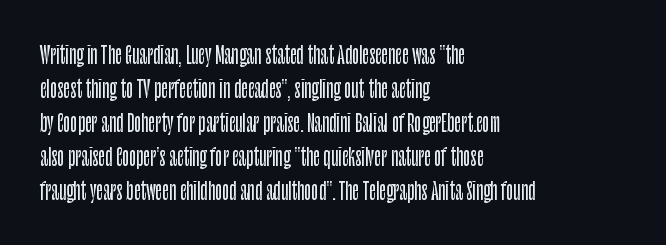
{"italic": "no", "underline": "no", "align": "left", "line_spacing": "normal", "line_spacing_ratio": 1.48, "letter_spacing": "normal", "letter_spacing_em": 0.0, "glyph_px": 23}
